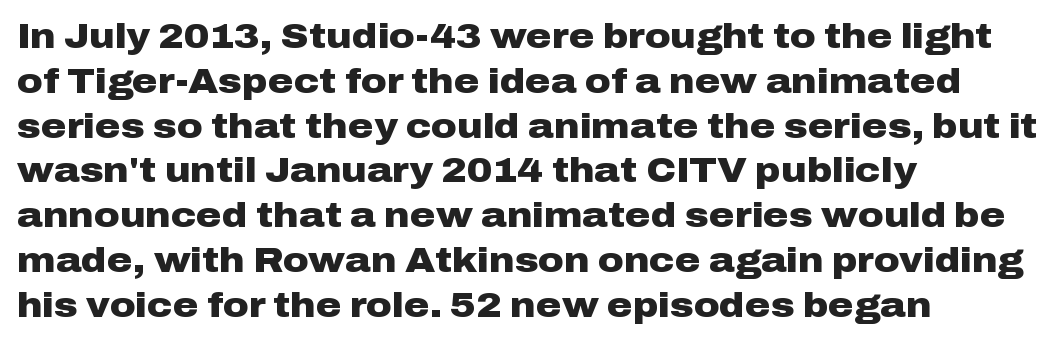
The image shows 35 px heavy, wide sans-serif type, upright; set left-aligned, normal line spacing (1.28x), normal letter spacing, not underlined; low stroke contrast and a medium x-height.
